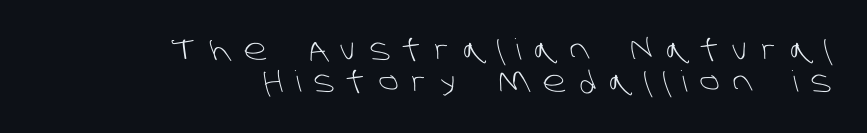
Q: Is the text bold? A: No.
Q: Is the typeface a serif or a sans-serif typeface? A: Sans-serif.
Q: Is the text underlined? A: No.
Q: How is the paragraph aligned? A: Right-aligned.
Q: Is the spacing between letters normal or unusually wide? A: Unusually wide.
Q: Is the spacing between lines tight, normal or loose? A: Tight.
Q: Width (condensed, normal, or wide)? A: Normal.
Q: Stroke contrast? A: Low.
Q: x-height? A: Large.
Q: Monospaced? A: No.
